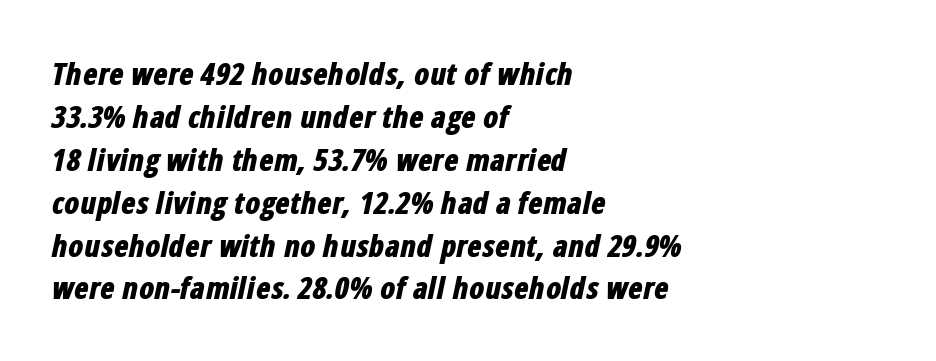
{"italic": "yes", "lean": "right", "slant_degrees": 12, "bold": "yes", "weight": "bold", "width": "condensed", "stroke_contrast": "low", "x_height": "medium", "monospaced": "no", "underline": "no", "align": "left", "line_spacing": "normal", "line_spacing_ratio": 1.43, "letter_spacing": "normal", "letter_spacing_em": 0.0, "glyph_px": 30}
